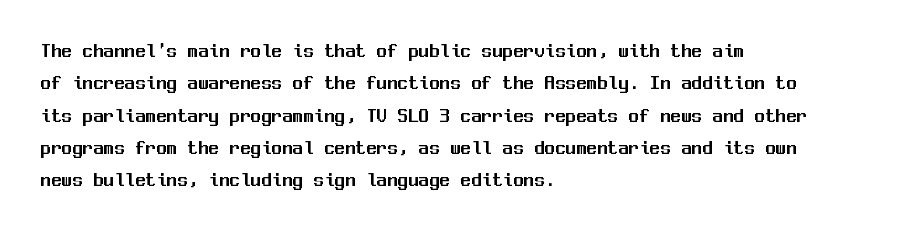
Q: Is the text italic (slanted)? A: No, it is upright.
Q: Is the text underlined? A: No.
Q: How is the paragraph aligned? A: Left-aligned.
Q: Is the spacing between letters normal or unusually wide? A: Normal.
Q: Is the spacing between lines tight, normal or loose? A: Normal.
